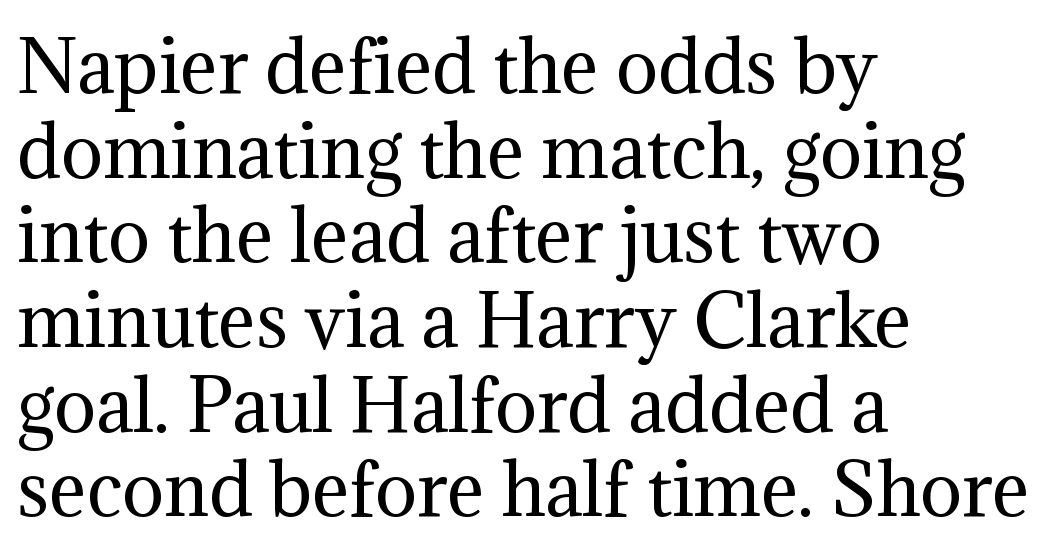
The image shows 70 px regular-weight serif type, upright; set left-aligned, line spacing 1.21x, normal letter spacing, not underlined; medium stroke contrast and a medium x-height.
